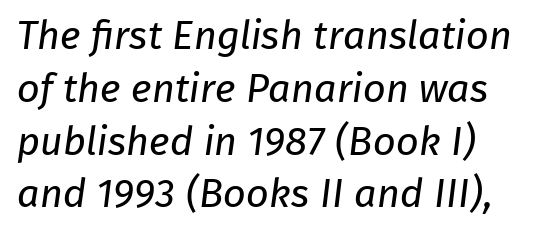
The image shows 40 px regular-weight sans-serif type; set normal line spacing (1.32x), normal letter spacing, not underlined; low stroke contrast and a medium x-height.
